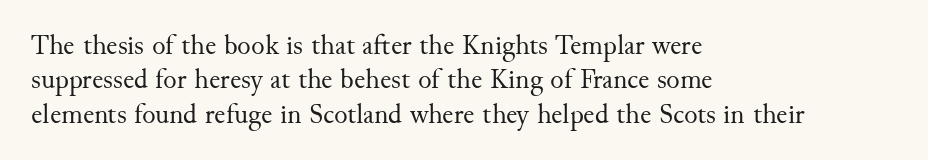
Q: Is the text bold? A: No.
Q: Is the text italic (slanted)? A: No, it is upright.
Q: Is the typeface a serif or a sans-serif typeface? A: Serif.
Q: Is the text underlined? A: No.
Q: How is the paragraph aligned? A: Left-aligned.
Q: Is the spacing between letters normal or unusually wide? A: Normal.
Q: Width (condensed, normal, or wide)? A: Normal.
Q: Stroke contrast? A: Medium.
Q: x-height? A: Small.
Q: Monospaced? A: No.
